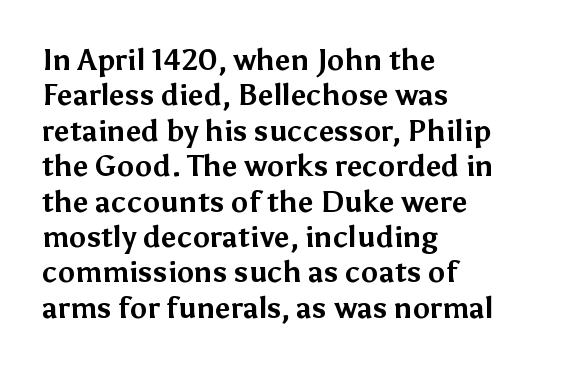
The area under the type is left untouched. These lines stack with their left ends in a neat column. Students, note that the glyphs here touch the page at normal intervals. Here the designer chose a conventional face with non-uniform glyph widths. These lines carry a lot of weight — the face is fully bold.
